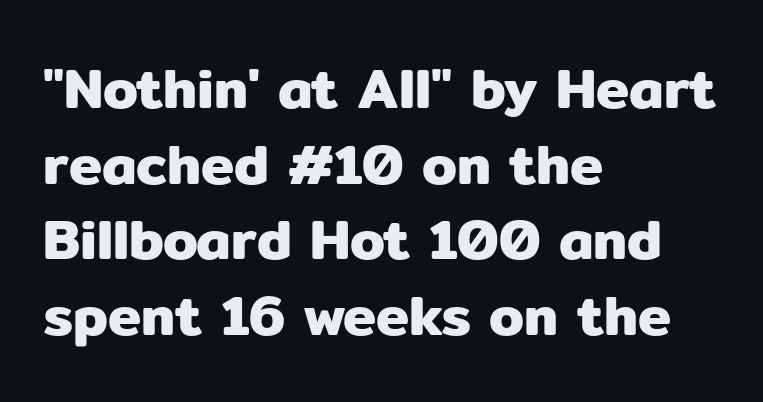
{"serif": "no", "italic": "no", "width": "normal", "stroke_contrast": "low", "x_height": "medium", "monospaced": "no", "underline": "no", "align": "left", "line_spacing": "normal", "line_spacing_ratio": 1.35, "letter_spacing": "normal", "letter_spacing_em": 0.0, "glyph_px": 56}
